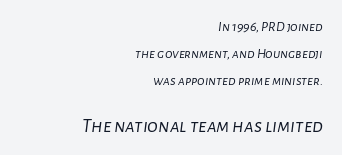
Any mark beneath the type? The region is blank. The ragged edge is on the left, which tells us the setting is flush right. Leading is clearly above the norm, producing a sparse column. The typesetting does not lean heavy: it is not bold. The face used here appears at its bigger size in the lower chunk. The horizontal fit of the characters is conventional and even.
